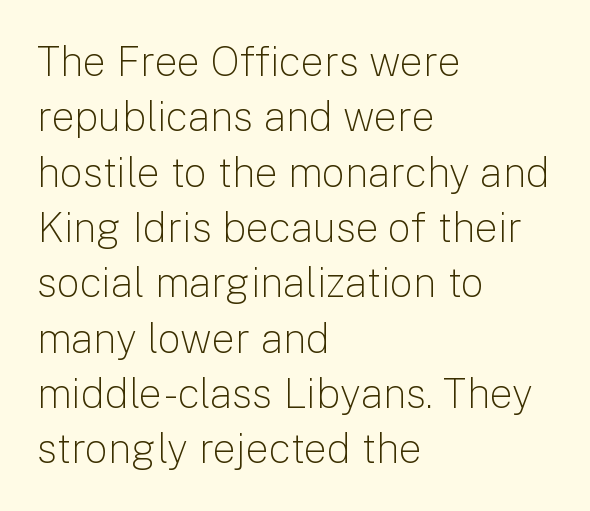
{"serif": "no", "italic": "no", "bold": "no", "weight": "light", "width": "normal", "stroke_contrast": "low", "x_height": "medium", "monospaced": "no", "underline": "no", "align": "left", "line_spacing": "normal", "line_spacing_ratio": 1.35, "letter_spacing": "normal", "letter_spacing_em": 0.0, "glyph_px": 41}
